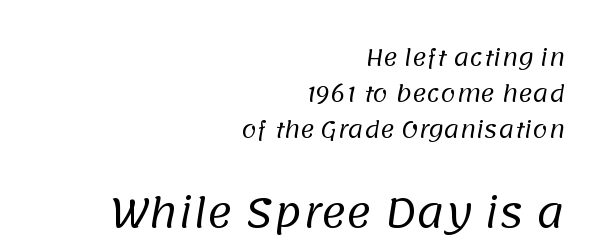
Font category for this specimen: sans-serif. Each letter keeps its own natural width here, so spacing adapts to shape. Right-aligned paragraph, ragged on the left. These glyphs show unthickened strokes, regular width or finer. The glyphs are unaccompanied by any horizontal stroke below them.
